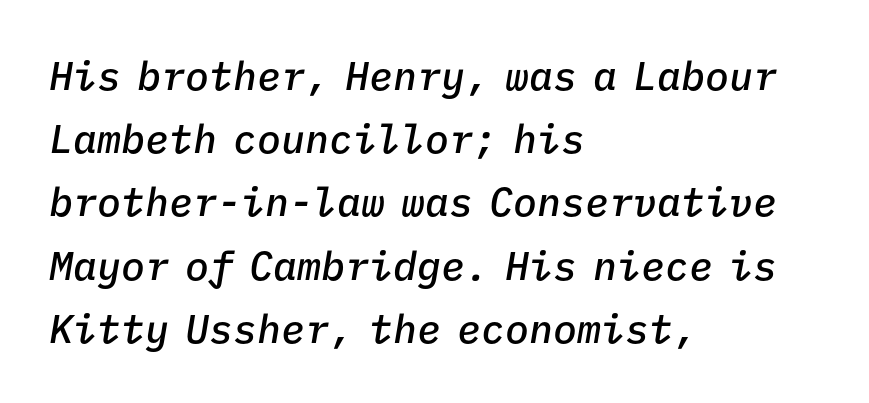
The image shows 40 px semibold type, italic (leaning right), monospaced; set left-aligned, normal line spacing (1.58x), normal letter spacing, not underlined; low stroke contrast and a medium x-height.
